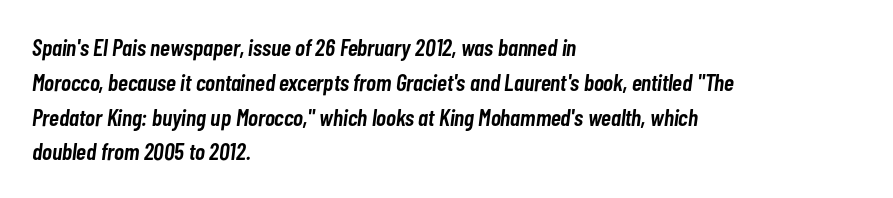
Q: Is the text bold? A: Semi-bold.
Q: Is the text italic (slanted)? A: Yes, it leans right by about 7 degrees.
Q: Is the text underlined? A: No.
Q: How is the paragraph aligned? A: Left-aligned.
Q: Is the spacing between letters normal or unusually wide? A: Normal.
Q: Is the spacing between lines tight, normal or loose? A: Normal.
